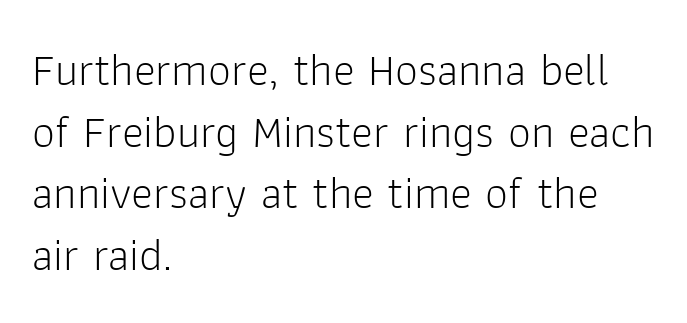
Check under the words: just untouched page. What's the leading like? Ordinary, nothing unusual. Weight class: somewhere from thin through regular. Line starts are locked; line ends wander. The lettering holds an erect, upright posture throughout. The gaps between neighbouring characters are ordinary and unremarkable.
